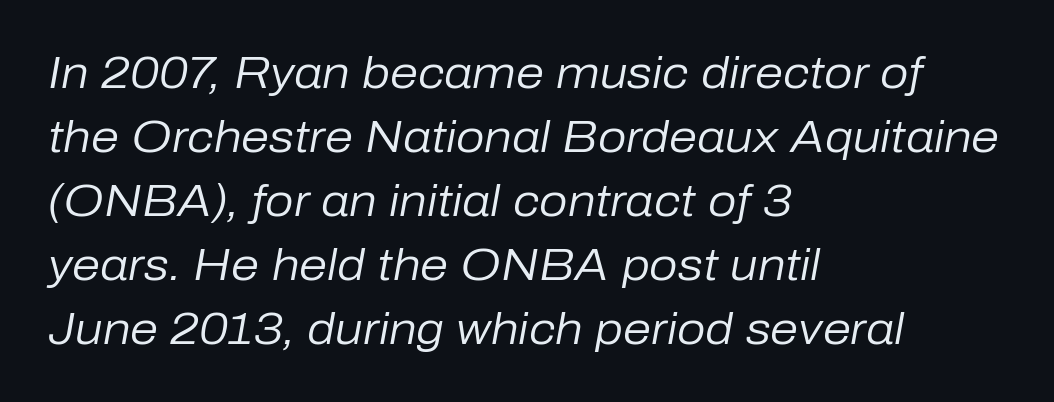
Q: Is the text bold? A: No.
Q: Is the text italic (slanted)? A: Yes, it leans right by about 10 degrees.
Q: Is the text underlined? A: No.
Q: How is the paragraph aligned? A: Left-aligned.
Q: Is the spacing between letters normal or unusually wide? A: Normal.
Q: Is the spacing between lines tight, normal or loose? A: Normal.
Q: Width (condensed, normal, or wide)? A: Normal.
Q: Stroke contrast? A: Low.
Q: x-height? A: Medium.
Q: Monospaced? A: No.
